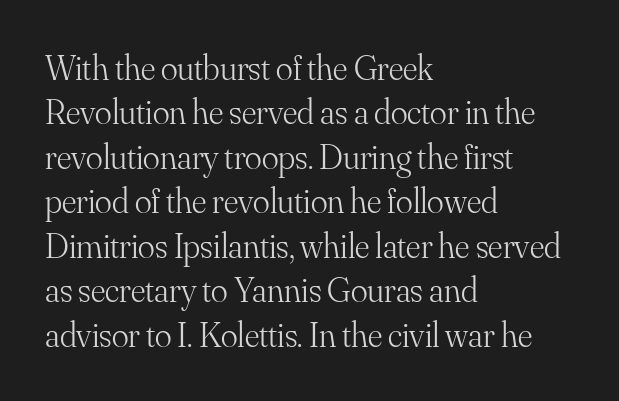
Q: Is the text bold? A: No.
Q: Is the text italic (slanted)? A: No, it is upright.
Q: Is the typeface a serif or a sans-serif typeface? A: Serif.
Q: Is the text underlined? A: No.
Q: How is the paragraph aligned? A: Left-aligned.
Q: Is the spacing between letters normal or unusually wide? A: Normal.
Q: Is the spacing between lines tight, normal or loose? A: Normal.
Q: Width (condensed, normal, or wide)? A: Normal.
Q: Stroke contrast? A: Medium.
Q: x-height? A: Small.
Q: Monospaced? A: No.
